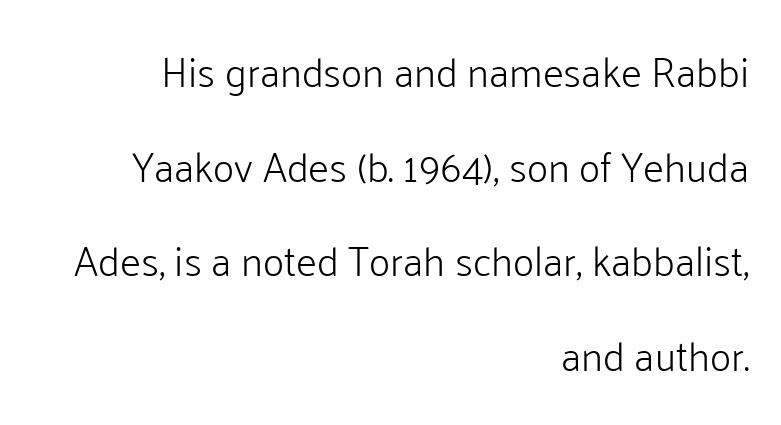
Q: Is the text bold? A: No.
Q: Is the text italic (slanted)? A: No, it is upright.
Q: Is the typeface a serif or a sans-serif typeface? A: Sans-serif.
Q: Is the text underlined? A: No.
Q: How is the paragraph aligned? A: Right-aligned.
Q: Is the spacing between letters normal or unusually wide? A: Normal.
Q: Is the spacing between lines tight, normal or loose? A: Loose.
Q: Width (condensed, normal, or wide)? A: Normal.
Q: Stroke contrast? A: Low.
Q: x-height? A: Medium.
Q: Monospaced? A: No.
